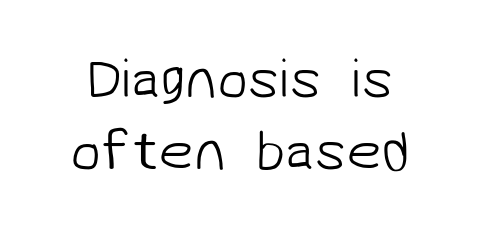
Q: Is the text bold? A: No.
Q: Is the typeface a serif or a sans-serif typeface? A: Sans-serif.
Q: Is the text underlined? A: No.
Q: Is the spacing between letters normal or unusually wide? A: Normal.
Q: Is the spacing between lines tight, normal or loose? A: Normal.
Q: Width (condensed, normal, or wide)? A: Normal.
Q: Stroke contrast? A: Low.
Q: x-height? A: Medium.
Q: Monospaced? A: No.
